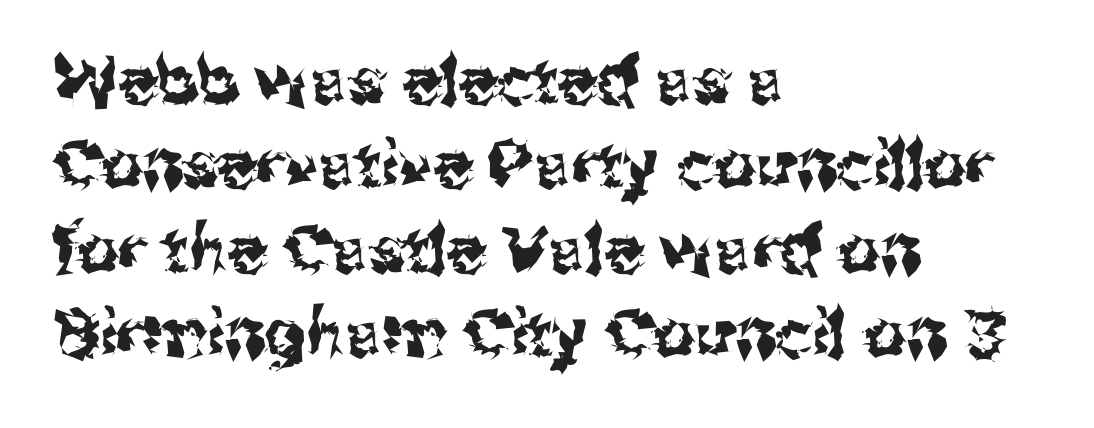
The rows are spaced the way most documents space them. The zone under the glyphs is completely vacant. The compositor pushed each line to the left boundary. The rendering uses natural spacing where letterforms have individual widths.
